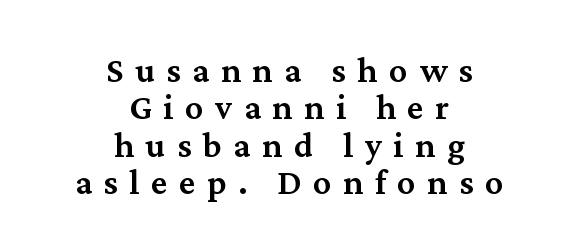
Q: Is the text bold? A: Semi-bold.
Q: Is the text italic (slanted)? A: No, it is upright.
Q: Is the typeface a serif or a sans-serif typeface? A: Serif.
Q: Is the text underlined? A: No.
Q: How is the paragraph aligned? A: Centered.
Q: Is the spacing between letters normal or unusually wide? A: Unusually wide.
Q: Is the spacing between lines tight, normal or loose? A: Tight.
Q: Width (condensed, normal, or wide)? A: Normal.
Q: Stroke contrast? A: Medium.
Q: x-height? A: Medium.
Q: Monospaced? A: No.
